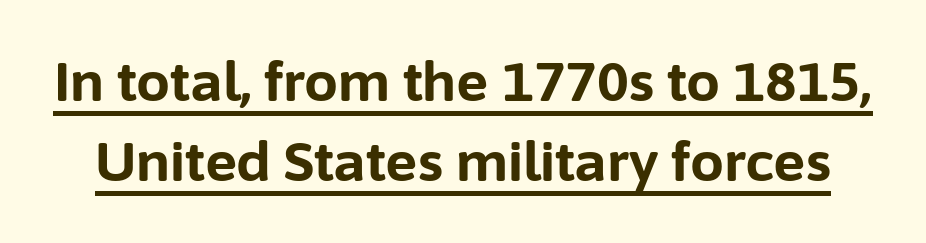
{"serif": "no", "italic": "no", "bold": "yes", "weight": "bold", "width": "normal", "stroke_contrast": "low", "x_height": "medium", "monospaced": "no", "underline": "yes", "line_spacing": "normal", "line_spacing_ratio": 1.48, "letter_spacing": "normal", "letter_spacing_em": 0.0, "glyph_px": 54}
